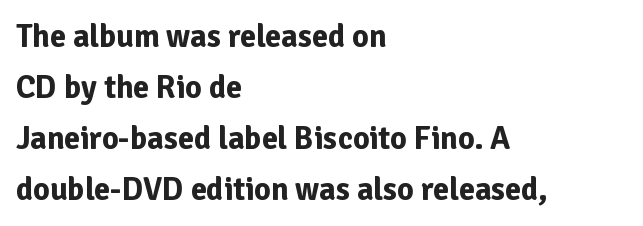
The image shows 32 px bold sans-serif type, upright; set left-aligned, normal line spacing (1.59x), normal letter spacing, not underlined; low stroke contrast and a medium x-height.
